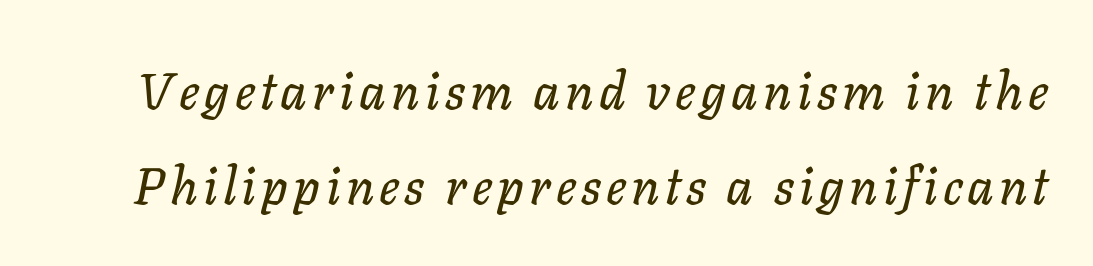
The image shows 51 px text type, italic (leaning right); set line spacing 1.86x, not underlined; low stroke contrast and a medium x-height.
